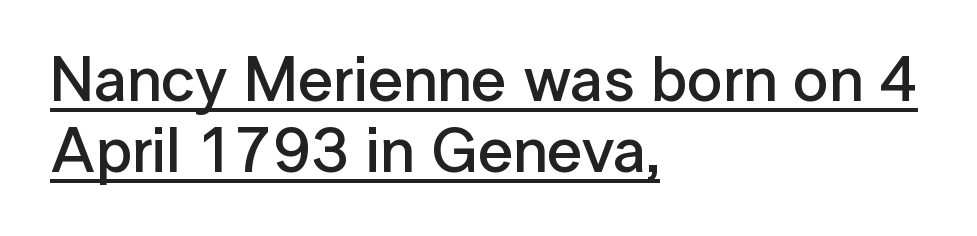
Visually the block forms a straight wall on the left and a jagged coastline on the right. Is the letter spacing exaggerated? No — it looks like the ordinary default. The face used here is a semibold: visibly heavier than regular, lighter than bold. You could barely slide anything between these rows.
